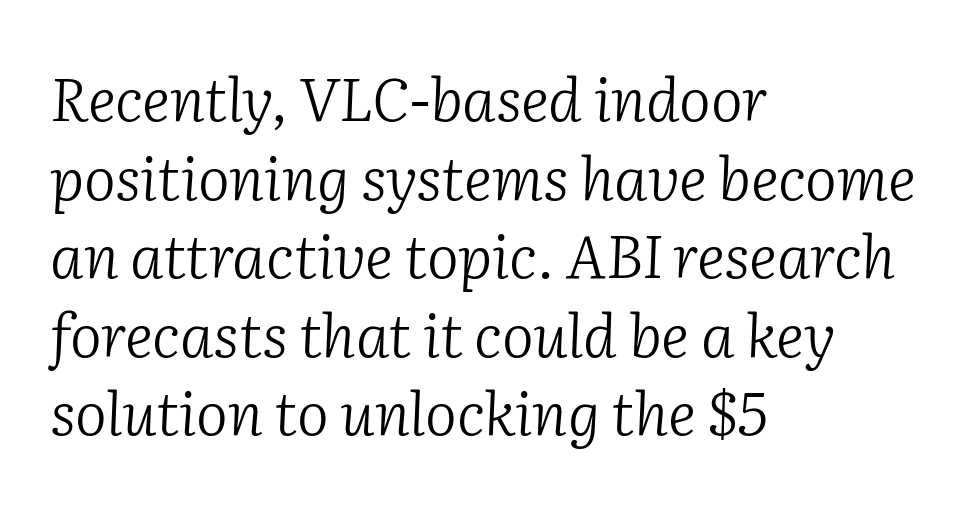
{"serif": "yes", "italic": "yes", "lean": "right", "slant_degrees": 2, "bold": "no", "weight": "light", "width": "normal", "stroke_contrast": "low", "x_height": "medium", "monospaced": "no", "underline": "no", "align": "left", "line_spacing": "normal", "line_spacing_ratio": 1.31, "letter_spacing": "normal", "letter_spacing_em": 0.0, "glyph_px": 60}
